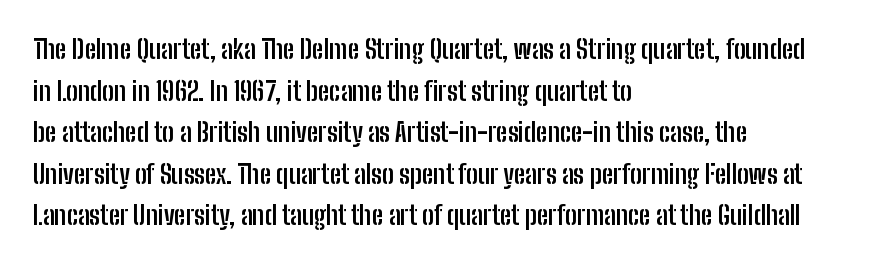
When letters stand straight like this, we call the style roman or upright. Successive baselines arrive at the customary interval. This rendering uses left alignment, leaving the right contour irregular. Notice how thick the strokes are: this is what a full bold looks like.
